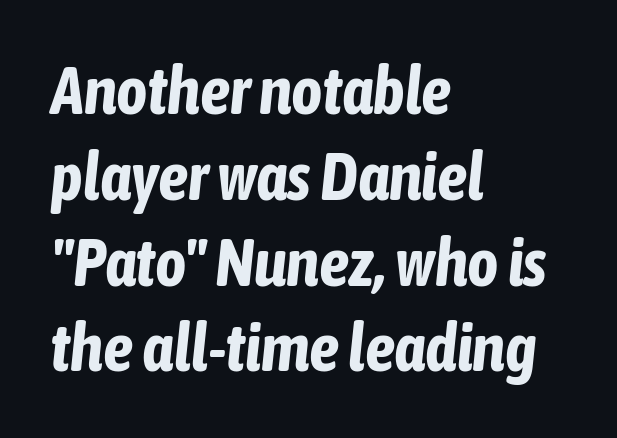
{"italic": "yes", "lean": "right", "slant_degrees": 6, "bold": "yes", "weight": "bold", "width": "condensed", "stroke_contrast": "low", "x_height": "medium", "monospaced": "no", "underline": "no", "align": "left", "line_spacing": "normal", "line_spacing_ratio": 1.28, "letter_spacing": "normal", "letter_spacing_em": 0.0, "glyph_px": 67}
